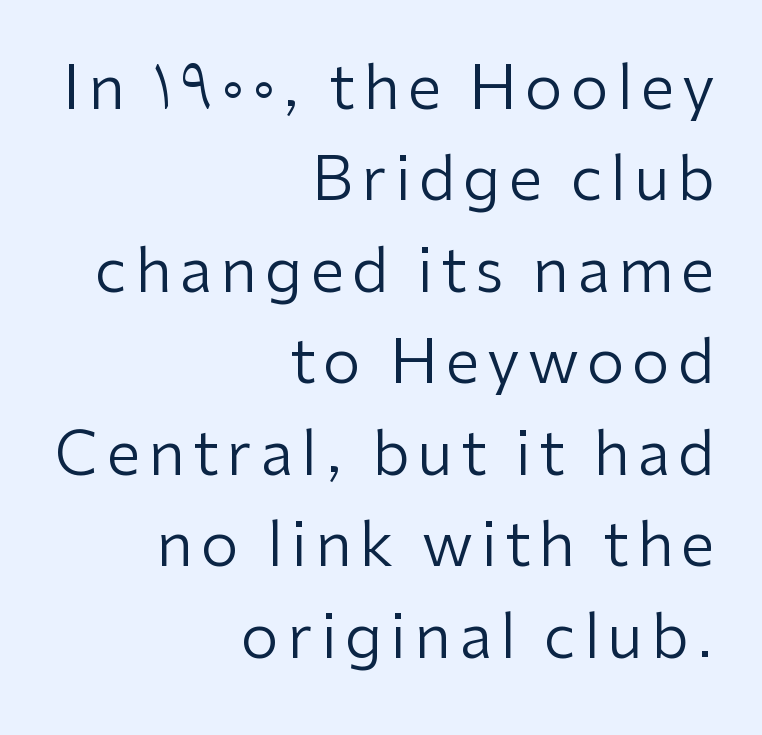
Q: Is the text bold? A: No.
Q: Is the text italic (slanted)? A: No, it is upright.
Q: Is the typeface a serif or a sans-serif typeface? A: Sans-serif.
Q: Is the text underlined? A: No.
Q: How is the paragraph aligned? A: Right-aligned.
Q: Is the spacing between lines tight, normal or loose? A: Normal.
Q: Width (condensed, normal, or wide)? A: Normal.
Q: Stroke contrast? A: Low.
Q: x-height? A: Medium.
Q: Monospaced? A: No.
